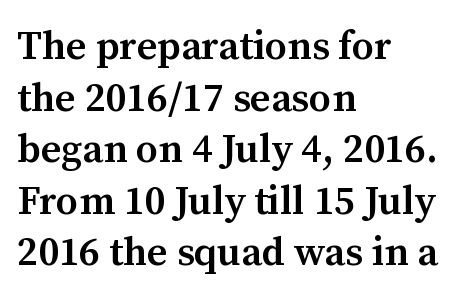
{"serif": "yes", "italic": "no", "bold": "semi", "weight": "semibold", "width": "normal", "stroke_contrast": "medium", "x_height": "medium", "monospaced": "no", "underline": "no", "align": "left", "line_spacing": "normal", "line_spacing_ratio": 1.29, "letter_spacing": "normal", "letter_spacing_em": 0.0, "glyph_px": 40}
